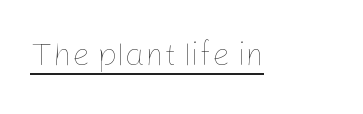
The image shows 32 px thin type, upright; set normal letter spacing, underlined; low stroke contrast and a medium x-height.
